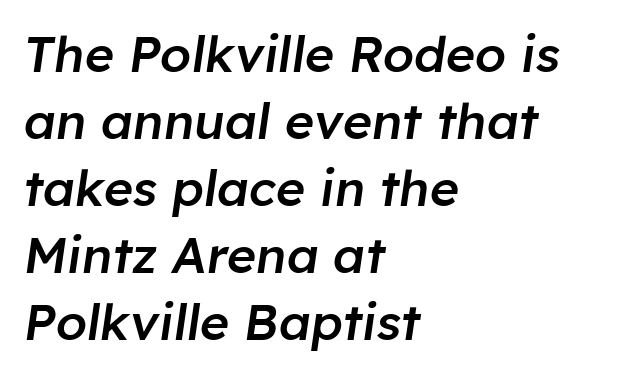
The image shows 50 px semibold type, italic (leaning right); set left-aligned, normal line spacing (1.34x), normal letter spacing, not underlined; low stroke contrast and a medium x-height.
